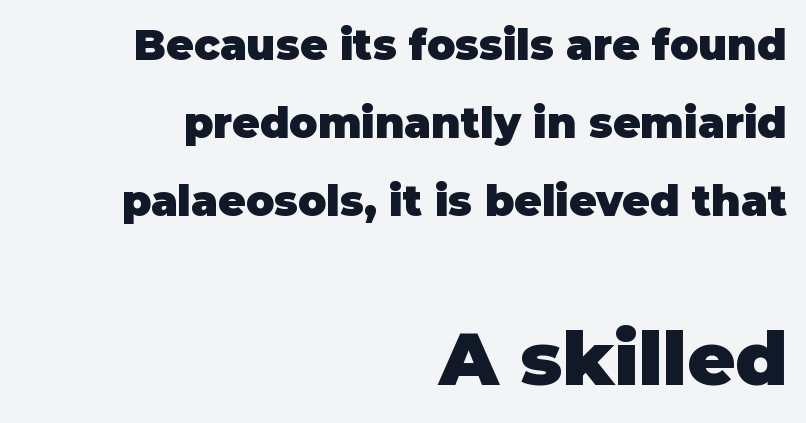
Caption: upper text group reduced, lower text group enlarged. Caption: standard tracking, unaltered. A full-strength bold gives these letters their thick strokes. One-word summary of the alignment: right. The axis of the letterforms is exactly vertical. The passage shown is typed in a proportional face where columns would drift.
